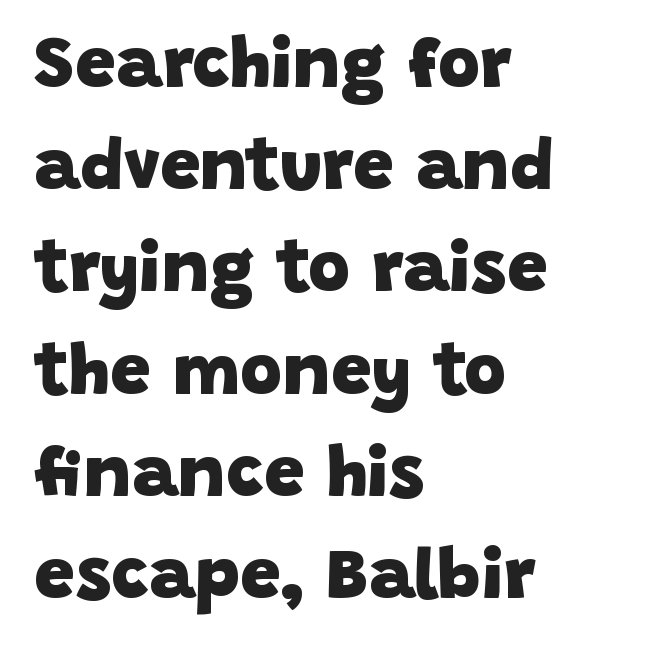
A normal amount of white space separates one row of letters from the next. Nope, no serifs anywhere on these letters. You could not count columns in this text — the font is proportionally spaced. The characters look thick and weighty, a clear bold.
